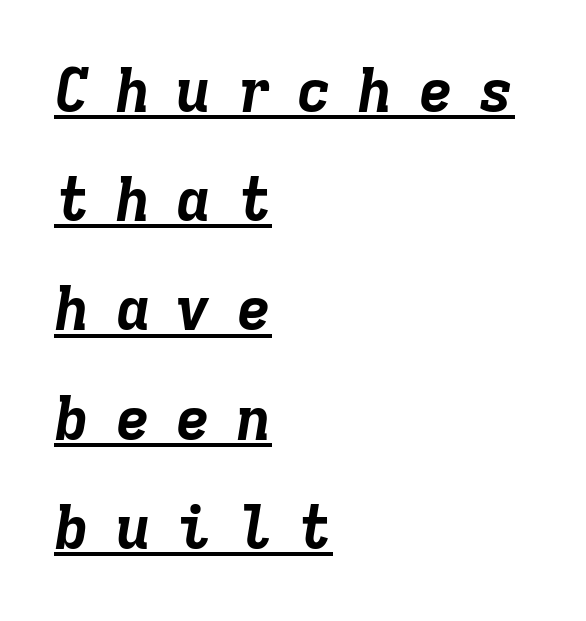
The image shows 60 px bold type, italic (leaning right), monospaced; set left-aligned, line spacing 1.82x, unusually wide letter spacing (+0.41 em), underlined; low stroke contrast and a medium x-height.
